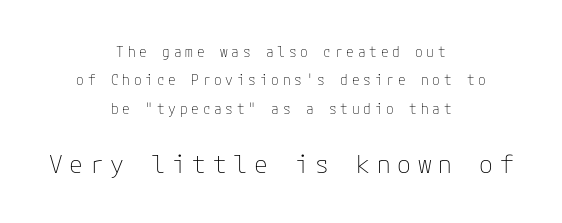
{"italic": "no", "bold": "no", "underline": "no", "align": "center", "line_spacing": "loose", "line_spacing_ratio": 2.03, "letter_spacing": "wide", "letter_spacing_em": 0.27, "larger_block": "second", "size_ratio": 1.79, "glyph_px": 25}
